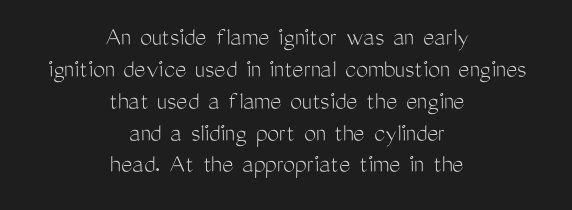
This rendering uses center alignment, leaving both contours irregular but symmetric. The passage shown is not bold in any degree. The rendering keeps characters at their native spacing. No word sits above an underline.
